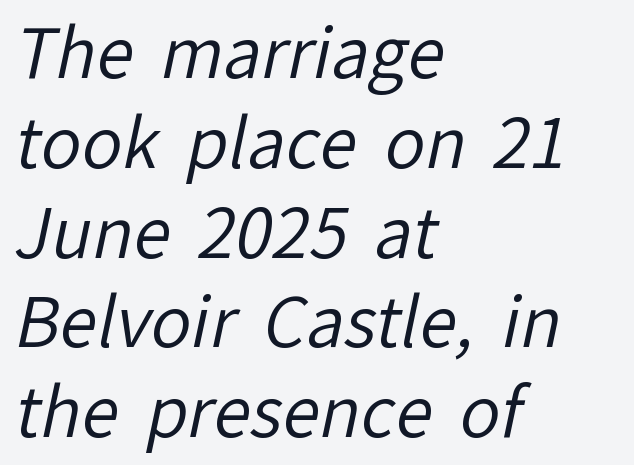
{"serif": "no", "bold": "no", "weight": "regular", "width": "normal", "stroke_contrast": "low", "x_height": "medium", "monospaced": "no", "underline": "no", "align": "left", "line_spacing": "normal", "line_spacing_ratio": 1.32, "letter_spacing": "normal", "letter_spacing_em": 0.0, "glyph_px": 68}
